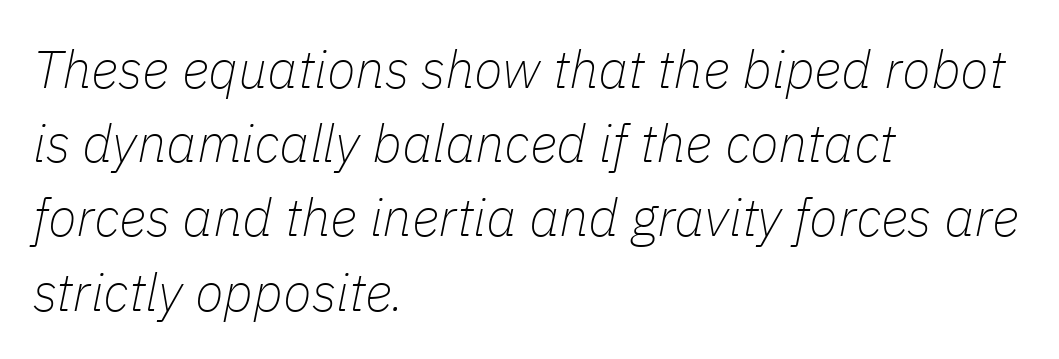
Q: Is the text bold? A: No.
Q: Is the text italic (slanted)? A: Yes, it leans right by about 11 degrees.
Q: Is the text underlined? A: No.
Q: How is the paragraph aligned? A: Left-aligned.
Q: Is the spacing between letters normal or unusually wide? A: Normal.
Q: Is the spacing between lines tight, normal or loose? A: Normal.
Q: Width (condensed, normal, or wide)? A: Normal.
Q: Stroke contrast? A: Low.
Q: x-height? A: Medium.
Q: Monospaced? A: No.
